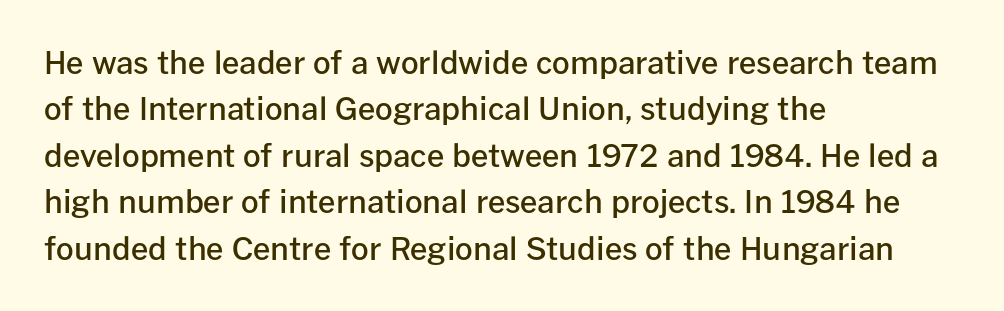
The image shows 31 px semibold sans-serif type, upright; set left-aligned, normal line spacing (1.5x), normal letter spacing, not underlined; low stroke contrast and a medium x-height.
